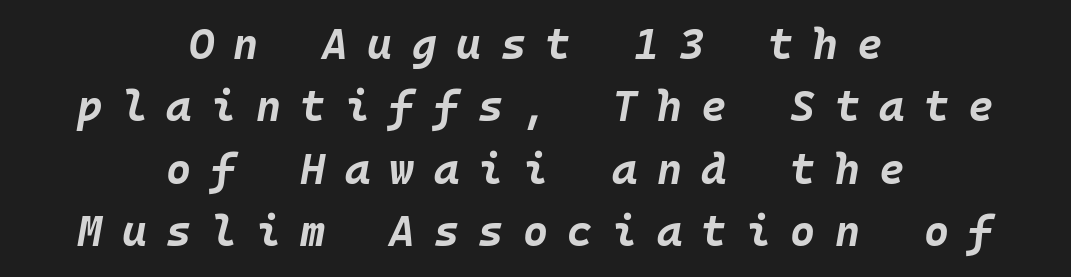
If you drew a line through each stem, it would be angled. The horizontal fit of the characters is loose and conspicuously gappy. Both edges are ragged and mirror each other, which tells us the setting is centered. The face used here is monospaced, like something from a code editor.
